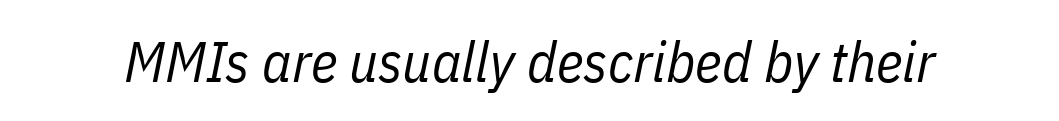
A light-to-regular cut is what we see here. Rendered with sloped, italic letterforms. Clear beneath every line of the passage. Do the characters align in a grid? No, the font is proportional.
